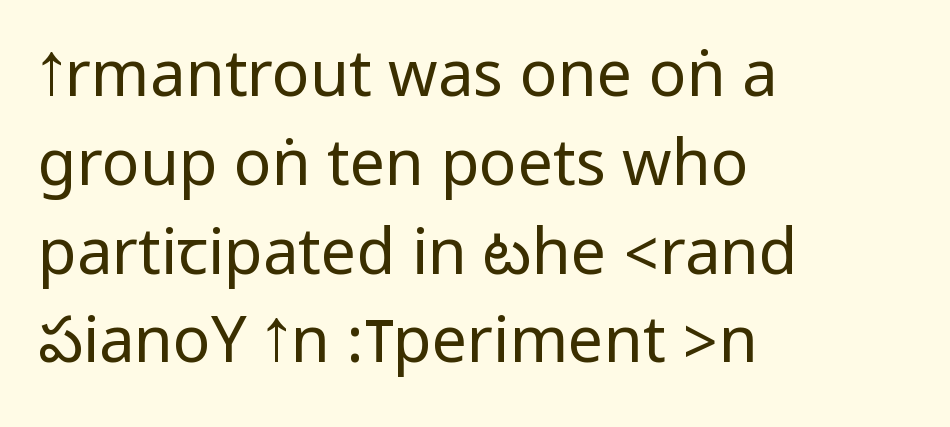
{"serif": "no", "italic": "no", "bold": "no", "weight": "regular", "width": "condensed", "stroke_contrast": "low", "underline": "no", "align": "left", "line_spacing": "normal", "line_spacing_ratio": 1.41, "letter_spacing": "normal", "letter_spacing_em": 0.0, "glyph_px": 63}
